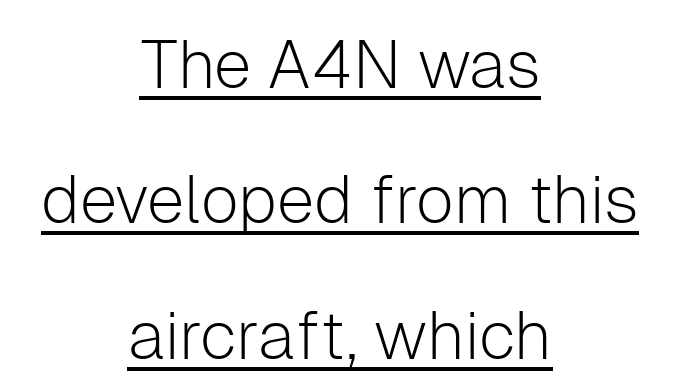
The image shows 67 px light sans-serif type, upright; set centered, loose line spacing (2.02x), normal letter spacing, underlined; low stroke contrast and a medium x-height.
